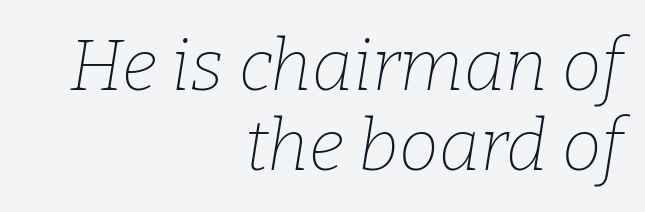
Q: Is the text bold? A: No.
Q: Is the text italic (slanted)? A: Yes, it leans right by about 9 degrees.
Q: Is the typeface a serif or a sans-serif typeface? A: Serif.
Q: Is the text underlined? A: No.
Q: How is the paragraph aligned? A: Right-aligned.
Q: Is the spacing between letters normal or unusually wide? A: Normal.
Q: Is the spacing between lines tight, normal or loose? A: Tight.
Q: Width (condensed, normal, or wide)? A: Normal.
Q: Stroke contrast? A: Low.
Q: x-height? A: Medium.
Q: Monospaced? A: No.
